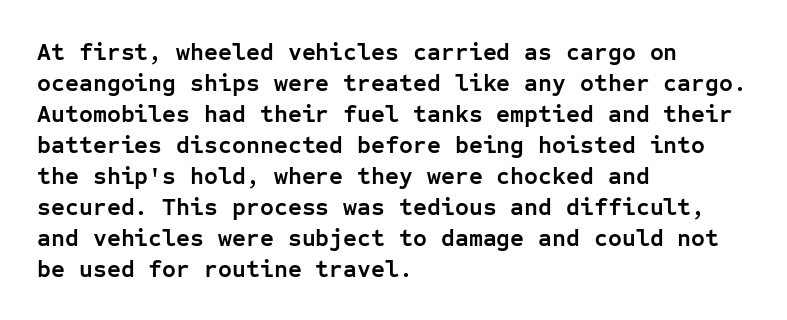
If you measured baseline to baseline, you'd find a middling distance. The specimen reads as upright at a glance. Glyph-to-glyph distance matches everyday printed text. Heavy, bold letterforms. Each row of text sits above clean, open space.
